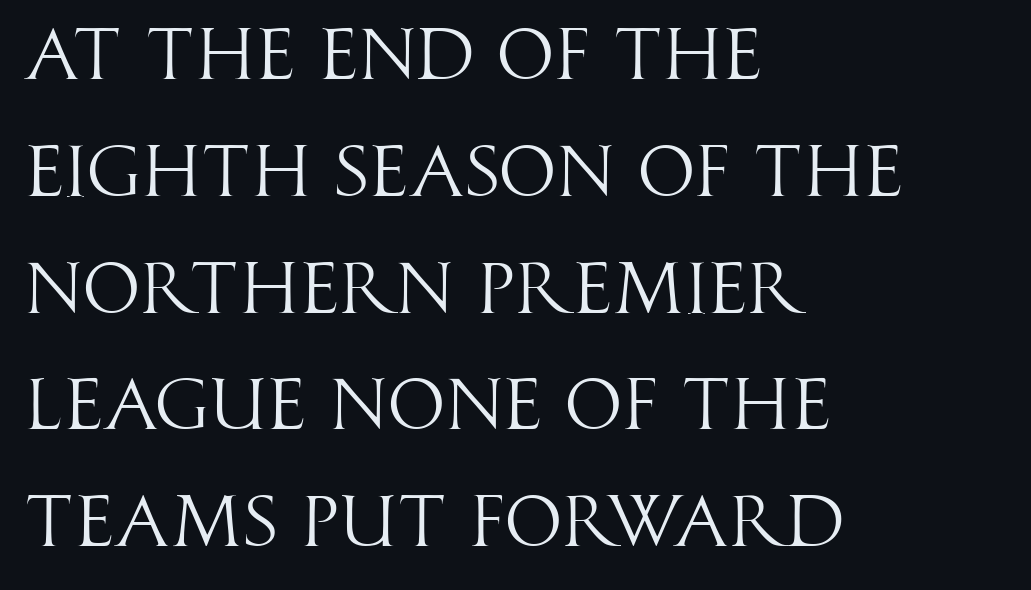
Q: Is the text bold? A: No.
Q: Is the text italic (slanted)? A: No, it is upright.
Q: Is the typeface a serif or a sans-serif typeface? A: Sans-serif.
Q: Is the text underlined? A: No.
Q: How is the paragraph aligned? A: Left-aligned.
Q: Is the spacing between letters normal or unusually wide? A: Normal.
Q: Is the spacing between lines tight, normal or loose? A: Normal.
Q: Width (condensed, normal, or wide)? A: Condensed.
Q: Stroke contrast? A: High.
Q: x-height? A: Large.
Q: Monospaced? A: No.
